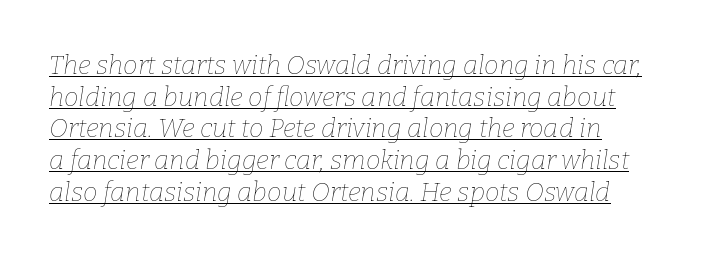
Somebody hit Ctrl+U on this one — the words are underlined. Counters stay open thanks to moderate or lighter strokes. The rendering keeps characters at their native spacing. Italic: yes, the glyphs are oblique. Layout note: lines flush left.
